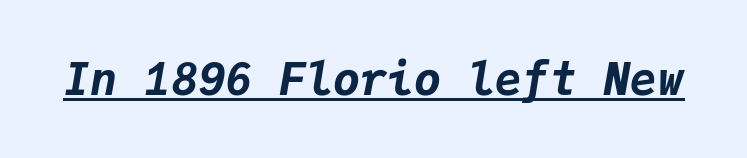
{"italic": "yes", "lean": "right", "slant_degrees": 9, "bold": "yes", "weight": "bold", "width": "normal", "stroke_contrast": "low", "x_height": "medium", "monospaced": "yes", "underline": "yes", "letter_spacing": "normal", "letter_spacing_em": 0.0, "glyph_px": 45}
